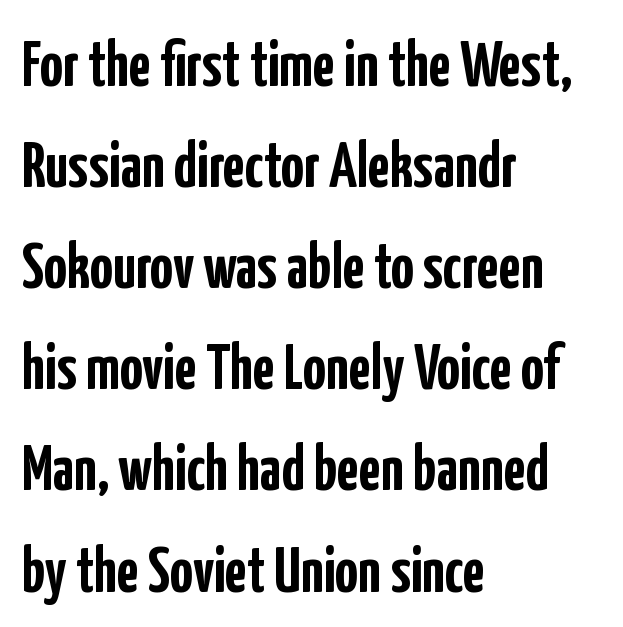
{"serif": "no", "italic": "no", "bold": "yes", "weight": "semibold", "width": "condensed", "stroke_contrast": "low", "x_height": "medium", "monospaced": "no", "underline": "no", "align": "left", "line_spacing": "normal", "line_spacing_ratio": 1.58, "letter_spacing": "normal", "letter_spacing_em": 0.0, "glyph_px": 64}
